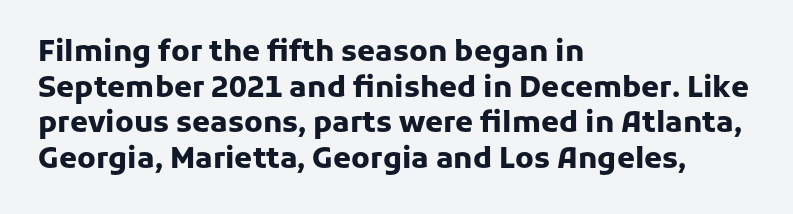
{"serif": "no", "italic": "no", "bold": "yes", "weight": "heavy", "width": "normal", "stroke_contrast": "low", "x_height": "medium", "monospaced": "no", "underline": "no", "align": "left", "line_spacing_ratio": 1.23, "letter_spacing": "normal", "letter_spacing_em": 0.0, "glyph_px": 29}
